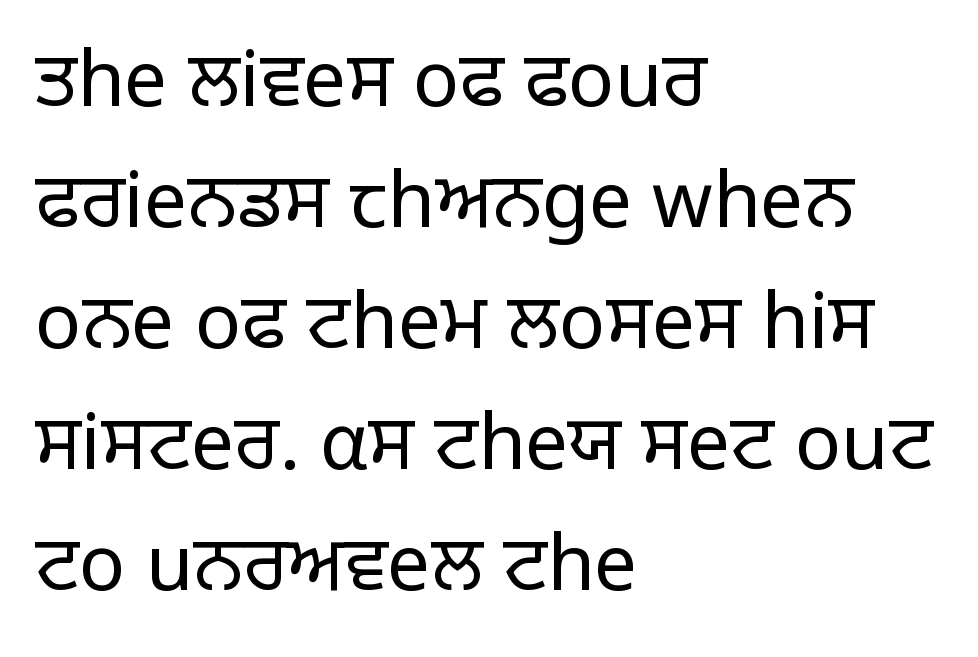
The image shows 77 px light sans-serif type, upright; set left-aligned, normal line spacing (1.57x), normal letter spacing, not underlined; low stroke contrast and a large x-height.
